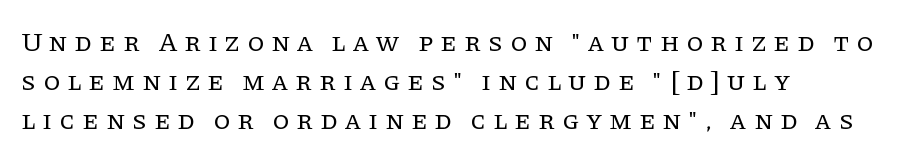
Q: Is the text bold? A: No.
Q: Is the text italic (slanted)? A: No, it is upright.
Q: Is the text underlined? A: No.
Q: How is the paragraph aligned? A: Left-aligned.
Q: Is the spacing between letters normal or unusually wide? A: Unusually wide.
Q: Is the spacing between lines tight, normal or loose? A: Normal.
